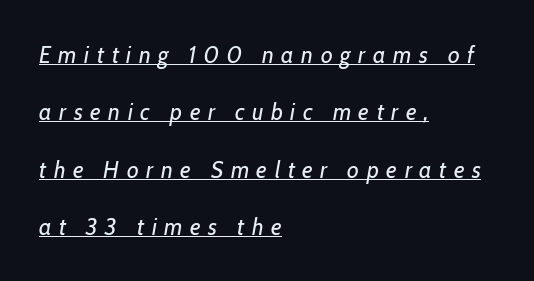
The image shows 24 px text type, italic (leaning right); set left-aligned, loose line spacing (2.39x), unusually wide letter spacing (+0.32 em), underlined.
